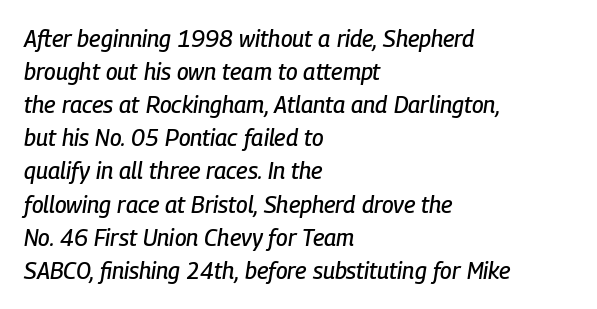
{"italic": "yes", "lean": "right", "slant_degrees": 9, "underline": "no", "align": "left", "line_spacing": "normal", "line_spacing_ratio": 1.44, "letter_spacing": "normal", "letter_spacing_em": 0.0, "glyph_px": 23}
